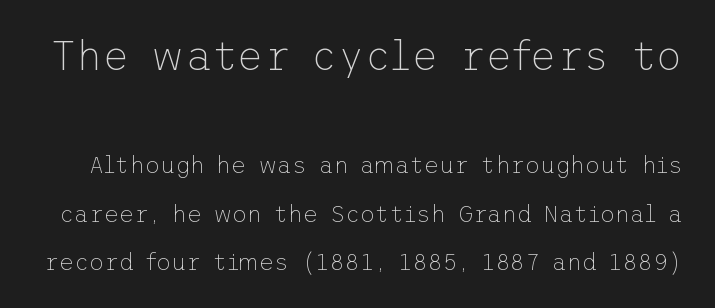
The image shows 41 px thin sans-serif type, upright; set loose line spacing (2.11x), normal letter spacing, not underlined; the first (top) block is 1.78x larger; low stroke contrast and a medium x-height.
